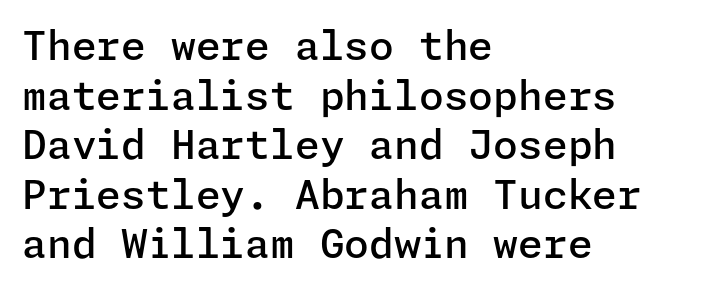
The image shows 40 px semibold sans-serif type, upright; set left-aligned, line spacing 1.24x, normal letter spacing, not underlined; low stroke contrast and a medium x-height.
